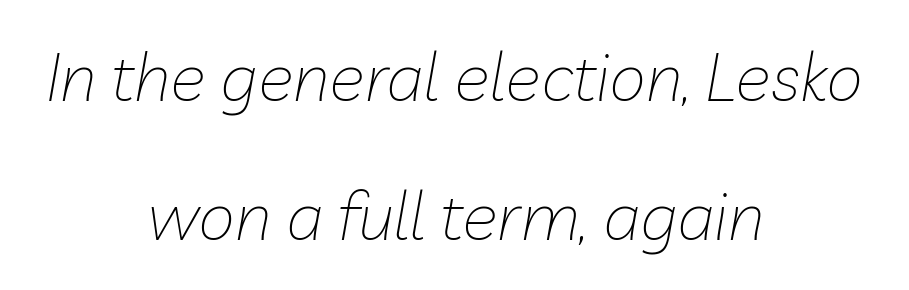
{"italic": "yes", "lean": "right", "slant_degrees": 10, "bold": "no", "weight": "thin", "width": "normal", "stroke_contrast": "low", "x_height": "medium", "monospaced": "no", "underline": "no", "align": "center", "line_spacing": "loose", "line_spacing_ratio": 2.07, "letter_spacing": "normal", "letter_spacing_em": 0.0, "glyph_px": 67}
